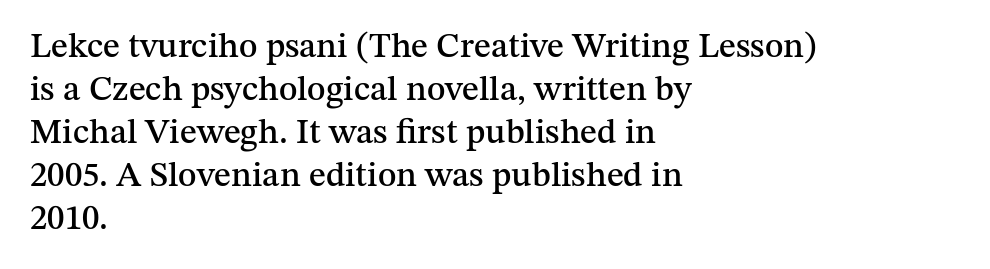
The image shows 35 px serif type, upright; set left-aligned, line spacing 1.23x, normal letter spacing, not underlined; medium stroke contrast and a medium x-height.
